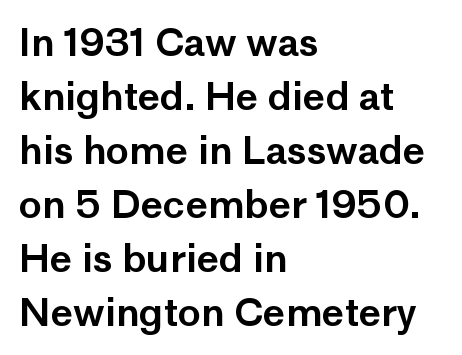
{"serif": "no", "italic": "no", "width": "normal", "stroke_contrast": "low", "x_height": "medium", "monospaced": "no", "underline": "no", "align": "left", "line_spacing": "normal", "line_spacing_ratio": 1.42, "letter_spacing": "normal", "letter_spacing_em": 0.0, "glyph_px": 38}
